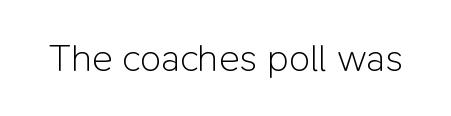
The letters advance in unequal steps, a hallmark of proportional type. Type style note: lacks serifs. Compared with typical body copy, the letter spacing here is the same. Heft: none added — not bold. Notice how the stems are strictly vertical — no italics here. Beneath every word, the page is bare.
